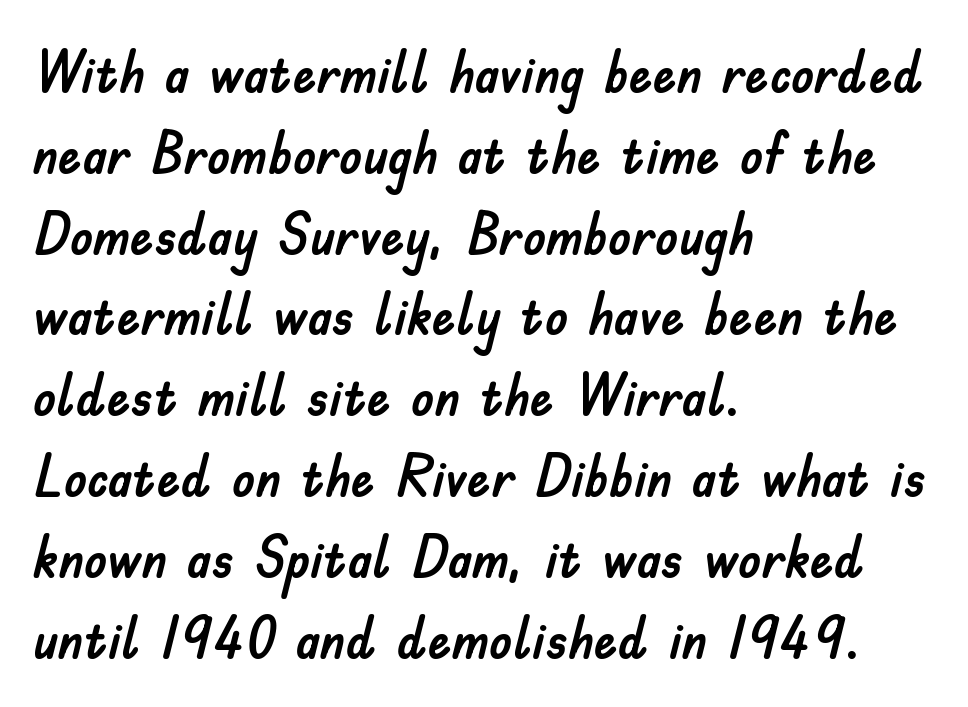
The image shows 59 px sans-serif type; set left-aligned, normal line spacing (1.37x), normal letter spacing, not underlined; low stroke contrast and a small x-height.
